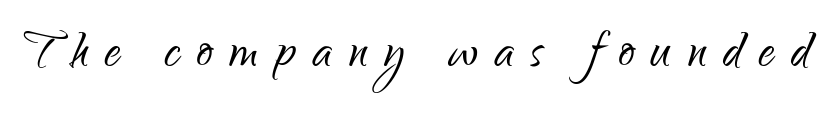
Q: Is the text bold? A: No.
Q: Is the text italic (slanted)? A: Yes.
Q: Is the typeface a serif or a sans-serif typeface? A: Sans-serif.
Q: Is the text underlined? A: No.
Q: Is the spacing between letters normal or unusually wide? A: Unusually wide.
Q: Width (condensed, normal, or wide)? A: Condensed.
Q: Stroke contrast? A: Low.
Q: x-height? A: Small.
Q: Monospaced? A: No.
